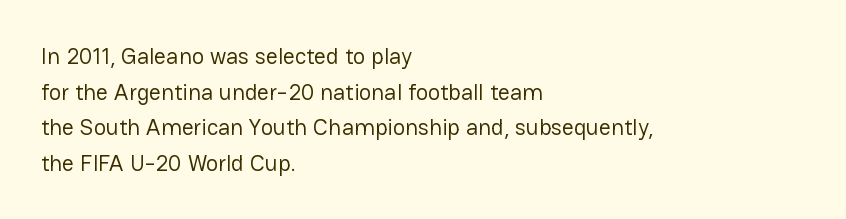
The image shows 23 px text type, upright; set left-aligned, normal line spacing (1.55x), normal letter spacing, not underlined.
